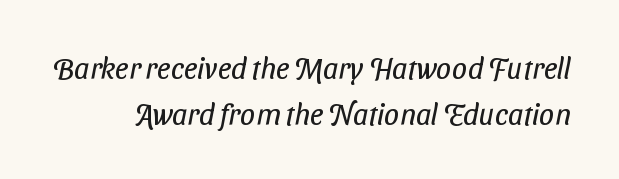
{"serif": "no", "bold": "no", "weight": "regular", "width": "condensed", "stroke_contrast": "low", "x_height": "medium", "monospaced": "no", "underline": "no", "line_spacing": "normal", "line_spacing_ratio": 1.53, "letter_spacing": "normal", "letter_spacing_em": 0.0, "glyph_px": 30}
